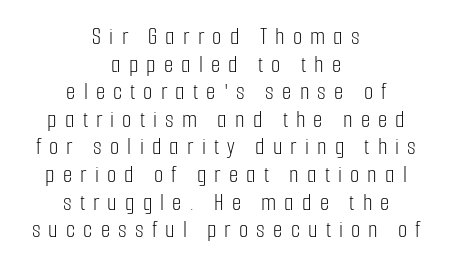
{"italic": "no", "bold": "no", "underline": "no", "align": "center", "line_spacing": "tight", "line_spacing_ratio": 1.15, "letter_spacing": "wide", "letter_spacing_em": 0.34, "glyph_px": 24}
